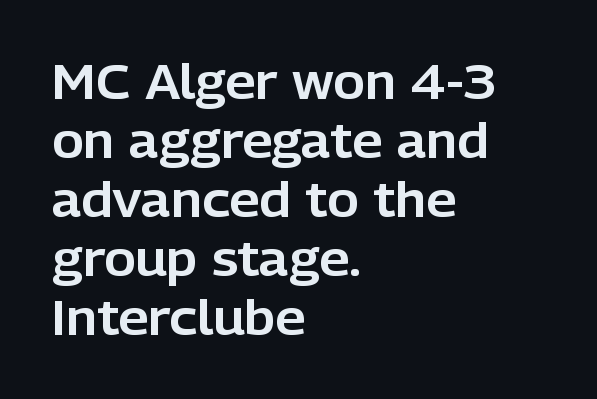
Q: Is the text italic (slanted)? A: No, it is upright.
Q: Is the typeface a serif or a sans-serif typeface? A: Sans-serif.
Q: Is the text underlined? A: No.
Q: How is the paragraph aligned? A: Left-aligned.
Q: Is the spacing between letters normal or unusually wide? A: Normal.
Q: Width (condensed, normal, or wide)? A: Normal.
Q: Stroke contrast? A: Low.
Q: x-height? A: Medium.
Q: Monospaced? A: No.
